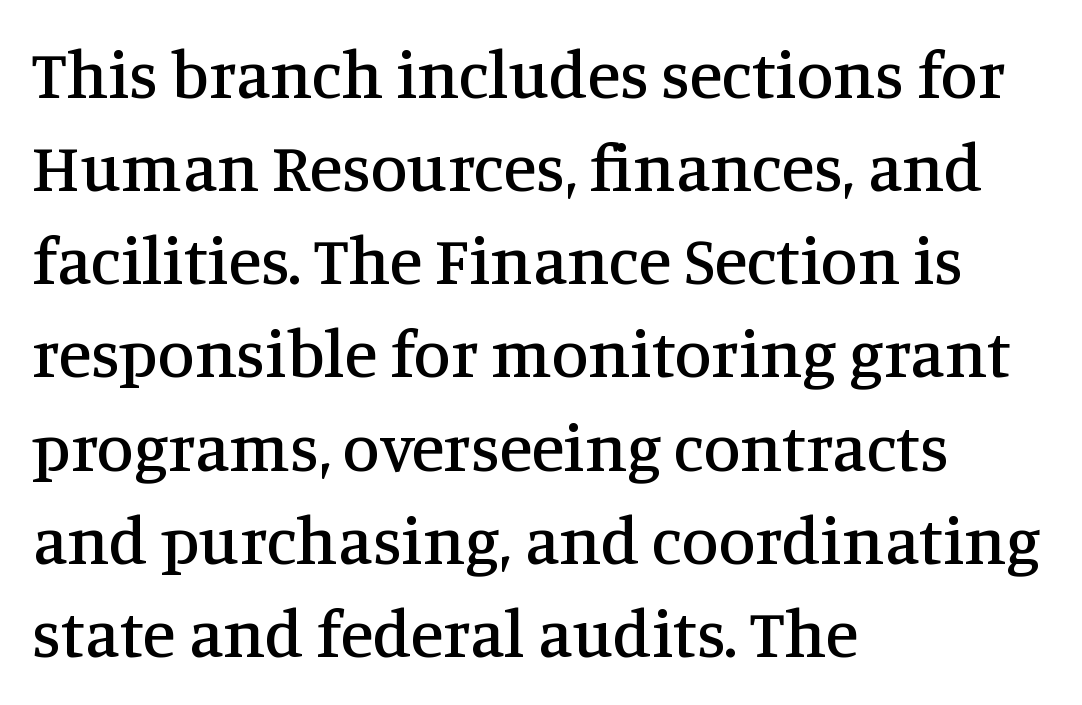
The image shows 67 px serif type, upright; set left-aligned, normal line spacing (1.39x), normal letter spacing, not underlined; medium stroke contrast and a large x-height.
